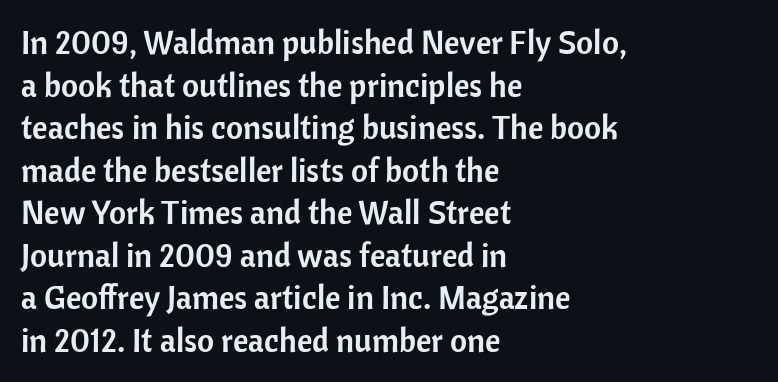
Q: Is the text italic (slanted)? A: No, it is upright.
Q: Is the typeface a serif or a sans-serif typeface? A: Sans-serif.
Q: Is the text underlined? A: No.
Q: How is the paragraph aligned? A: Left-aligned.
Q: Is the spacing between letters normal or unusually wide? A: Normal.
Q: Is the spacing between lines tight, normal or loose? A: Normal.
Q: Width (condensed, normal, or wide)? A: Normal.
Q: Stroke contrast? A: Low.
Q: x-height? A: Medium.
Q: Monospaced? A: No.
